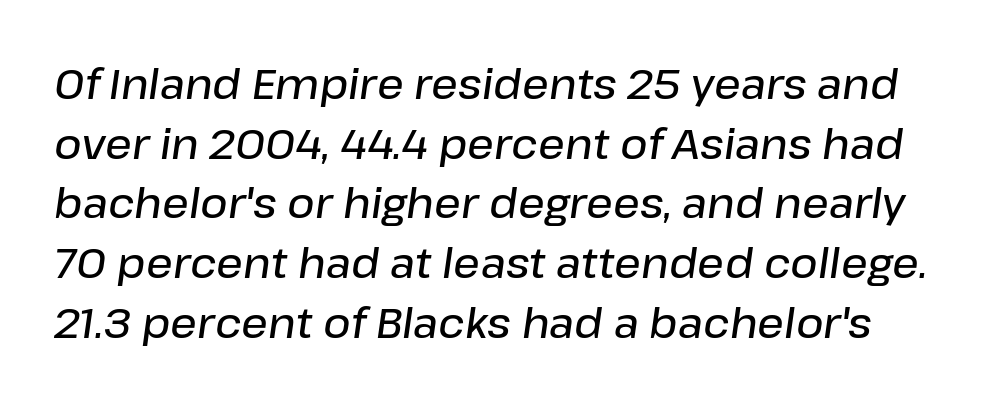
{"italic": "yes", "lean": "right", "slant_degrees": 8, "bold": "semi", "weight": "semibold", "width": "normal", "stroke_contrast": "low", "x_height": "medium", "monospaced": "no", "underline": "no", "line_spacing": "normal", "line_spacing_ratio": 1.42, "letter_spacing": "normal", "letter_spacing_em": 0.0, "glyph_px": 42}
